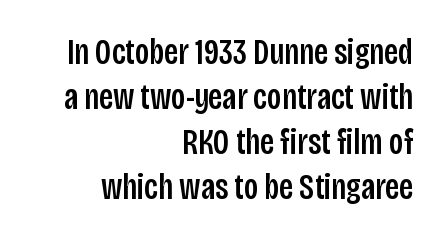
The image shows 36 px condensed sans-serif type, upright; set right-aligned, normal line spacing (1.25x), normal letter spacing, not underlined; low stroke contrast and a large x-height.
